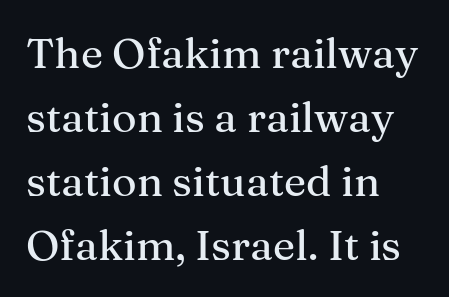
The image shows 42 px serif type, upright; set left-aligned, normal line spacing (1.52x), normal letter spacing, not underlined; medium stroke contrast and a medium x-height.
